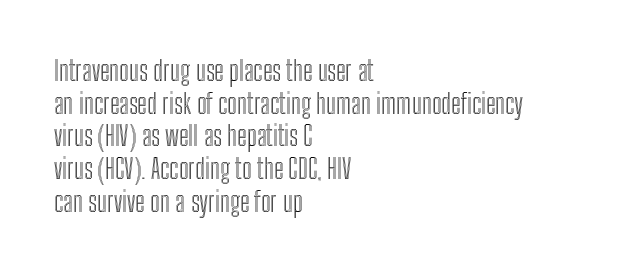
Q: Is the text italic (slanted)? A: No, it is upright.
Q: Is the text underlined? A: No.
Q: How is the paragraph aligned? A: Left-aligned.
Q: Is the spacing between letters normal or unusually wide? A: Normal.
